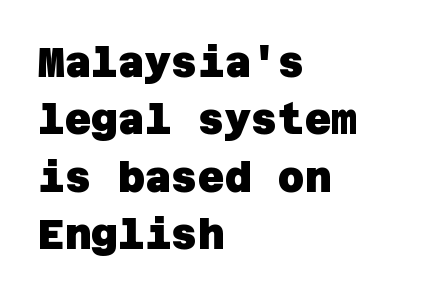
{"serif": "no", "bold": "yes", "weight": "heavy", "width": "normal", "stroke_contrast": "low", "x_height": "large", "underline": "no", "align": "left", "line_spacing": "normal", "line_spacing_ratio": 1.4, "letter_spacing": "normal", "letter_spacing_em": 0.0, "glyph_px": 41}
